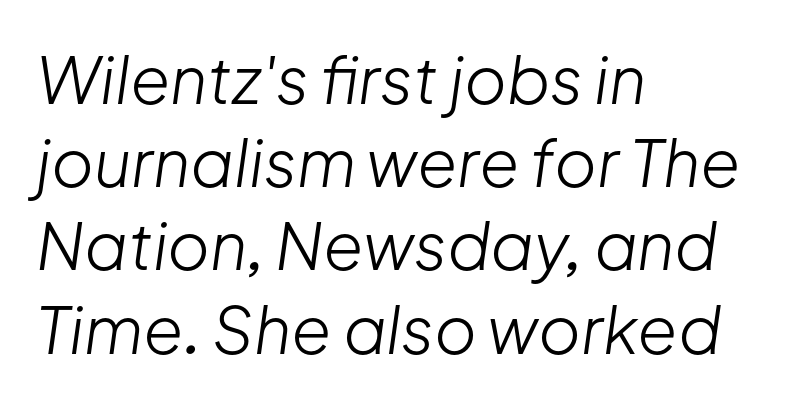
The image shows 65 px light type, italic (leaning right); set left-aligned, normal line spacing (1.28x), normal letter spacing, not underlined; low stroke contrast and a medium x-height.
